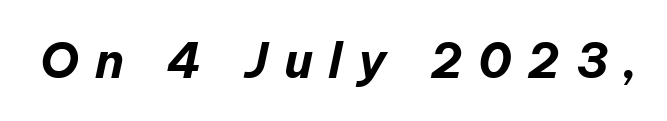
The image shows 48 px bold type, italic (leaning right); set unusually wide letter spacing (+0.33 em), not underlined; low stroke contrast and a medium x-height.
